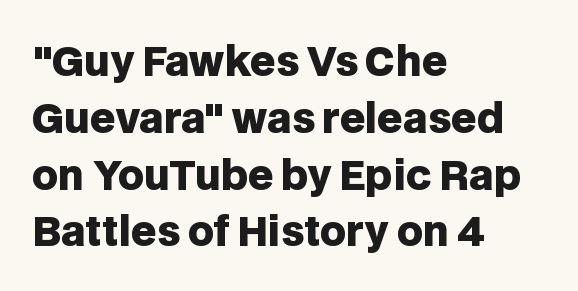
Q: Is the text bold? A: Yes.
Q: Is the text italic (slanted)? A: No, it is upright.
Q: Is the typeface a serif or a sans-serif typeface? A: Sans-serif.
Q: Is the text underlined? A: No.
Q: How is the paragraph aligned? A: Left-aligned.
Q: Is the spacing between letters normal or unusually wide? A: Normal.
Q: Is the spacing between lines tight, normal or loose? A: Normal.
Q: Width (condensed, normal, or wide)? A: Normal.
Q: Stroke contrast? A: Low.
Q: x-height? A: Large.
Q: Monospaced? A: No.
